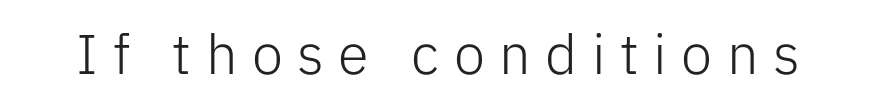
Q: Is the text bold? A: No.
Q: Is the text italic (slanted)? A: No, it is upright.
Q: Is the typeface a serif or a sans-serif typeface? A: Sans-serif.
Q: Is the text underlined? A: No.
Q: Is the spacing between letters normal or unusually wide? A: Unusually wide.
Q: Width (condensed, normal, or wide)? A: Normal.
Q: Stroke contrast? A: Low.
Q: x-height? A: Medium.
Q: Monospaced? A: No.
